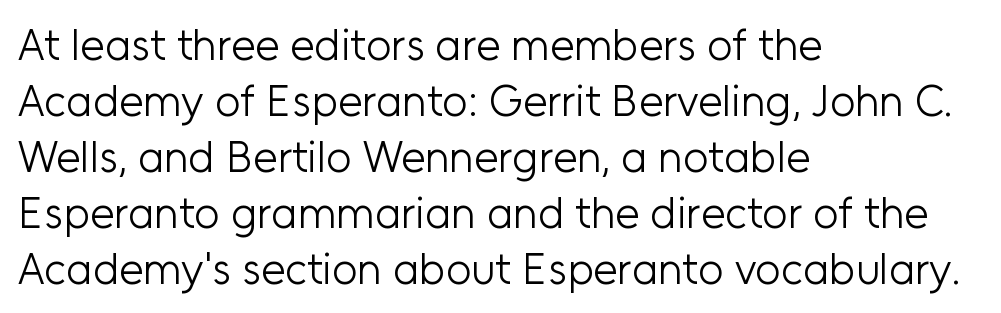
No italicization has been applied; the sample stays upright. Nobody drew a line under any word here. Check where the strokes stop: nothing finishes them off — pure sans. Weight: in the light-to-regular range. Vertical spacing — default.
